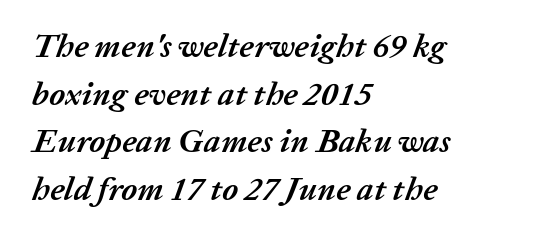
Nobody touched the tracking dial on this one. Notice how the passage keeps a crisp vertical edge on the left only. Quick note: underline off. In terms of posture, this sample is oblique.
